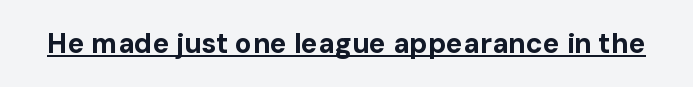
Q: Is the text bold? A: Yes.
Q: Is the text italic (slanted)? A: No, it is upright.
Q: Is the typeface a serif or a sans-serif typeface? A: Sans-serif.
Q: Is the text underlined? A: Yes.
Q: Is the spacing between letters normal or unusually wide? A: Normal.
Q: Width (condensed, normal, or wide)? A: Normal.
Q: Stroke contrast? A: Low.
Q: x-height? A: Medium.
Q: Monospaced? A: No.
